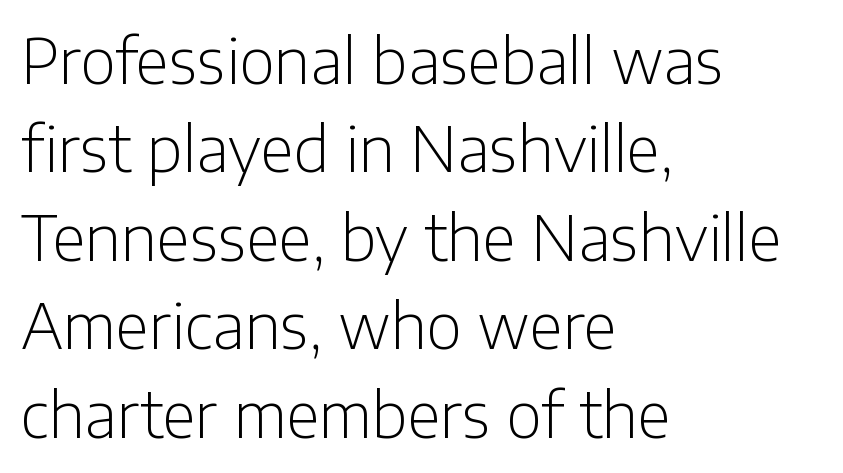
The image shows 61 px light sans-serif type, upright; set left-aligned, normal line spacing (1.45x), normal letter spacing, not underlined; low stroke contrast and a medium x-height.
